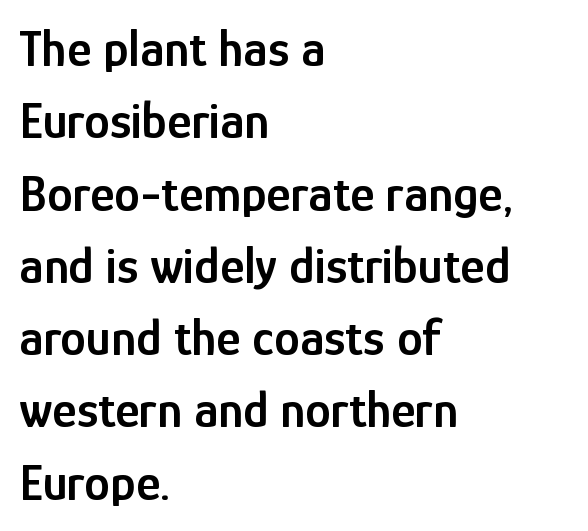
{"serif": "no", "italic": "no", "bold": "semi", "weight": "semibold", "width": "condensed", "stroke_contrast": "low", "x_height": "medium", "monospaced": "no", "underline": "no", "align": "left", "line_spacing": "normal", "line_spacing_ratio": 1.39, "letter_spacing": "normal", "letter_spacing_em": 0.0, "glyph_px": 52}
